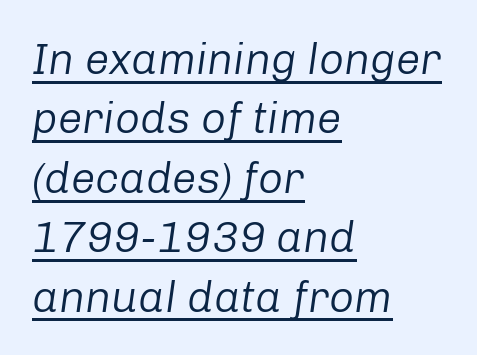
Slant detected: the letters are inclined. A student would call this left alignment; a typographer would say flush left, rag right. Baseline-to-baseline distance is the conventional proportion of letter height. Like a heading marked for emphasis, these lines bear an underscore. Weight class: somewhere from thin through regular. Spacing verdict: proportional, widths tailored to each character.
